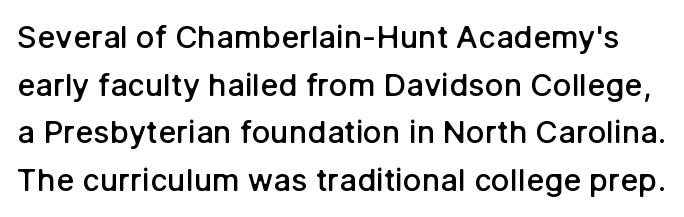
This rendering leaves character spacing at its baseline value. The text was rendered using a sans face with plain stroke endings. Spacing verdict: proportional, widths tailored to each character. The letters are semibold — heavier than regular but short of a full bold. Honestly, the row spacing looks completely unremarkable.
